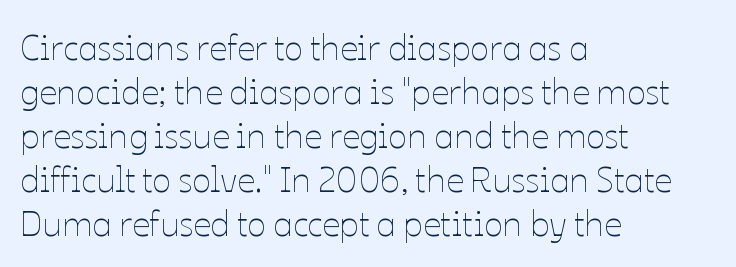
{"italic": "no", "bold": "no", "weight": "thin", "width": "normal", "stroke_contrast": "low", "x_height": "medium", "monospaced": "no", "underline": "no", "align": "left", "line_spacing": "normal", "line_spacing_ratio": 1.26, "letter_spacing": "normal", "letter_spacing_em": 0.0, "glyph_px": 35}
